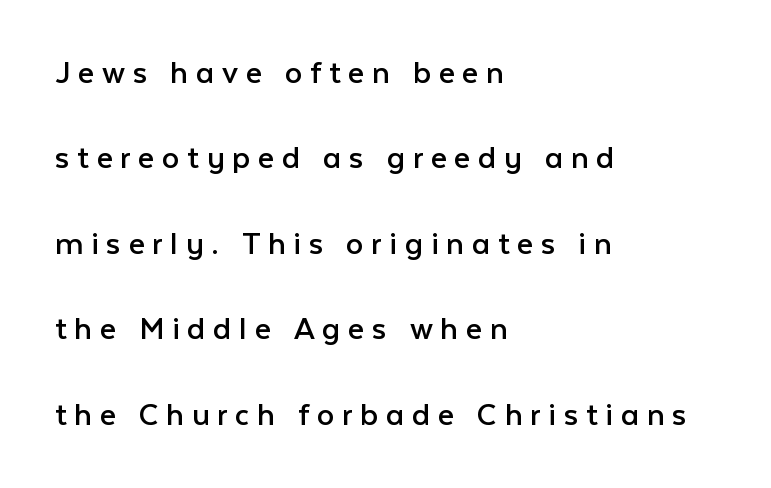
No heavy texture on the line: the type isn't bold. This rendering widens character spacing well past its baseline value. You could not count columns in this text — the font is proportionally spaced. Check the space under the baseline: it is left empty. Widely set lines give the paragraph a tall, airy silhouette.
